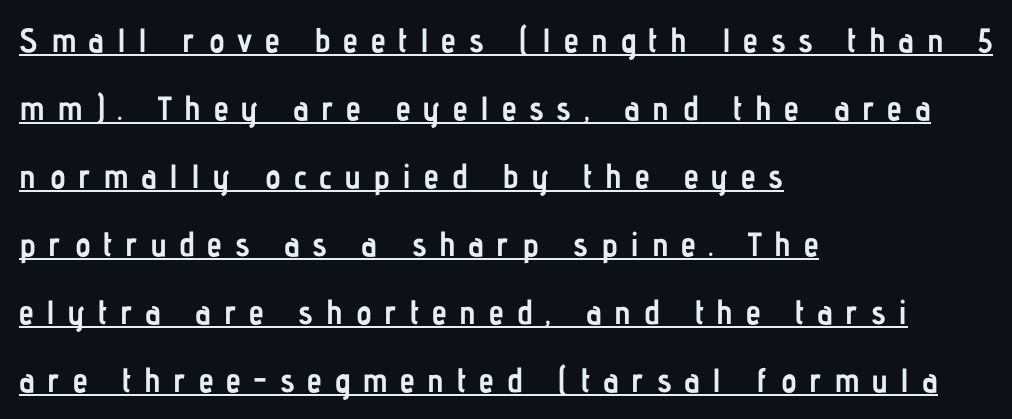
The image shows 34 px semibold, condensed sans-serif type, upright; set left-aligned, loose line spacing (2.0x), unusually wide letter spacing (+0.37 em), underlined; low stroke contrast and a medium x-height.
